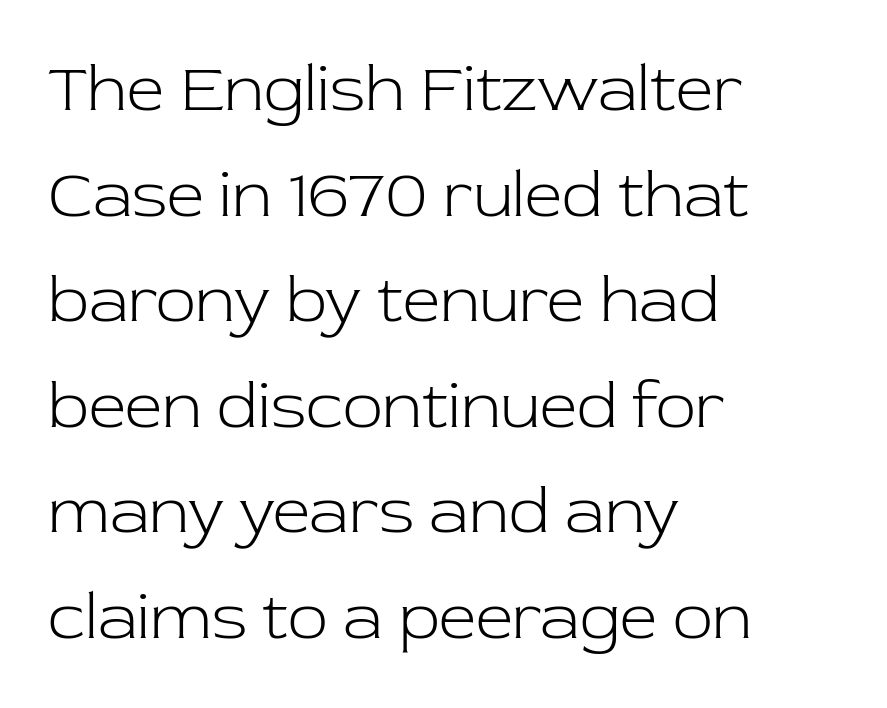
Q: Is the text bold? A: No.
Q: Is the text italic (slanted)? A: No, it is upright.
Q: Is the typeface a serif or a sans-serif typeface? A: Serif.
Q: Is the text underlined? A: No.
Q: How is the paragraph aligned? A: Left-aligned.
Q: Is the spacing between letters normal or unusually wide? A: Normal.
Q: Is the spacing between lines tight, normal or loose? A: Normal.
Q: Width (condensed, normal, or wide)? A: Normal.
Q: Stroke contrast? A: Low.
Q: x-height? A: Medium.
Q: Monospaced? A: No.
